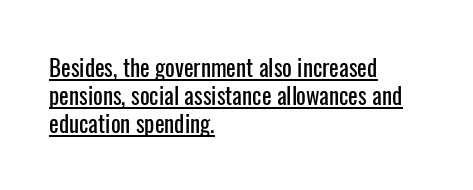
The image shows 23 px text type, upright; set left-aligned, line spacing 1.22x, normal letter spacing, underlined.
